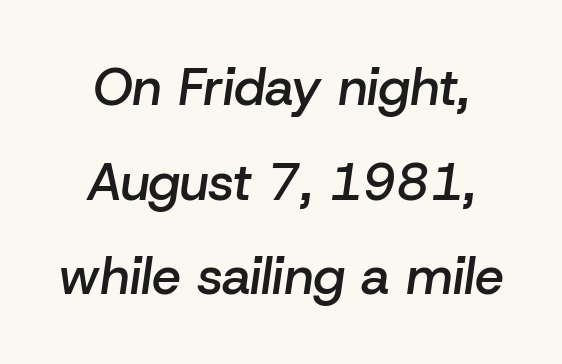
{"italic": "yes", "lean": "right", "slant_degrees": 8, "bold": "semi", "weight": "semibold", "width": "normal", "stroke_contrast": "low", "x_height": "medium", "monospaced": "no", "underline": "no", "line_spacing_ratio": 1.82, "letter_spacing": "normal", "letter_spacing_em": 0.0, "glyph_px": 52}
